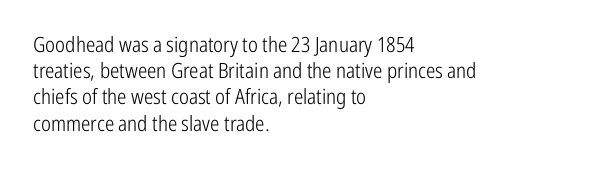
The image shows 21 px text type, upright; set left-aligned, normal line spacing (1.25x), normal letter spacing, not underlined.
